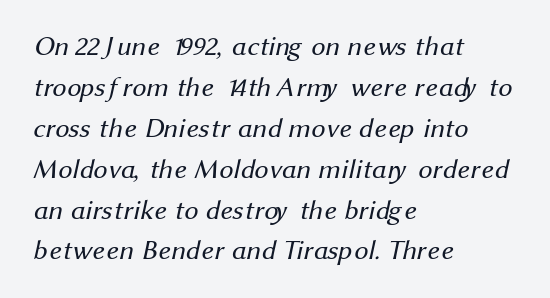
Q: Is the text bold? A: No.
Q: Is the typeface a serif or a sans-serif typeface? A: Sans-serif.
Q: Is the text underlined? A: No.
Q: How is the paragraph aligned? A: Left-aligned.
Q: Is the spacing between letters normal or unusually wide? A: Normal.
Q: Is the spacing between lines tight, normal or loose? A: Normal.
Q: Width (condensed, normal, or wide)? A: Normal.
Q: Stroke contrast? A: Medium.
Q: x-height? A: Medium.
Q: Monospaced? A: No.
